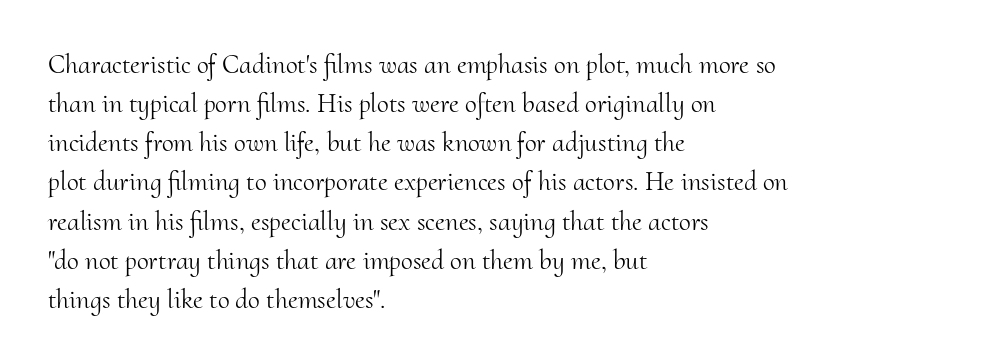
The image shows 27 px text type, upright; set left-aligned, normal line spacing (1.45x), normal letter spacing, not underlined.
